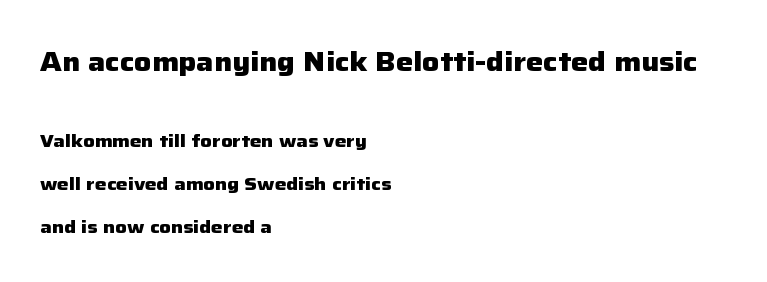
Q: Is the text bold? A: Yes.
Q: Is the text italic (slanted)? A: No, it is upright.
Q: Is the text underlined? A: No.
Q: How is the paragraph aligned? A: Left-aligned.
Q: Is the spacing between letters normal or unusually wide? A: Normal.
Q: Is the spacing between lines tight, normal or loose? A: Loose.
Q: Which block of text is set in a larger size, the first (top) or the second (bottom)? A: The first (top) one.
